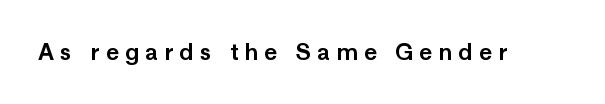
Q: Is the text italic (slanted)? A: No, it is upright.
Q: Is the text underlined? A: No.
Q: Is the spacing between letters normal or unusually wide? A: Unusually wide.
